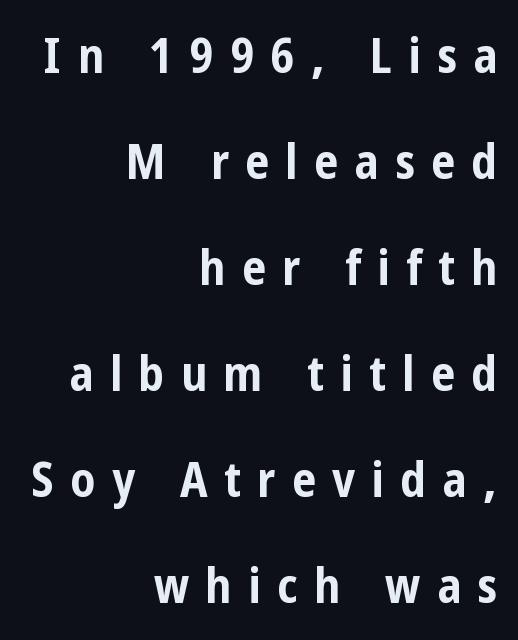
Regarding serifs, this sample does without them. The string is rendered with underlining switched off. You could only call the tracking loose — the letters float apart. Pretty heavy lettering here — definitely bold.
